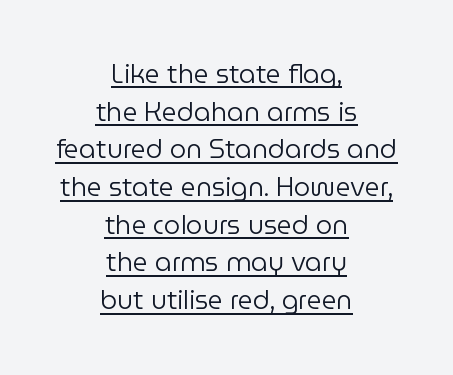
{"italic": "no", "bold": "no", "underline": "yes", "align": "center", "line_spacing": "normal", "line_spacing_ratio": 1.45, "letter_spacing": "normal", "letter_spacing_em": 0.0, "glyph_px": 26}
